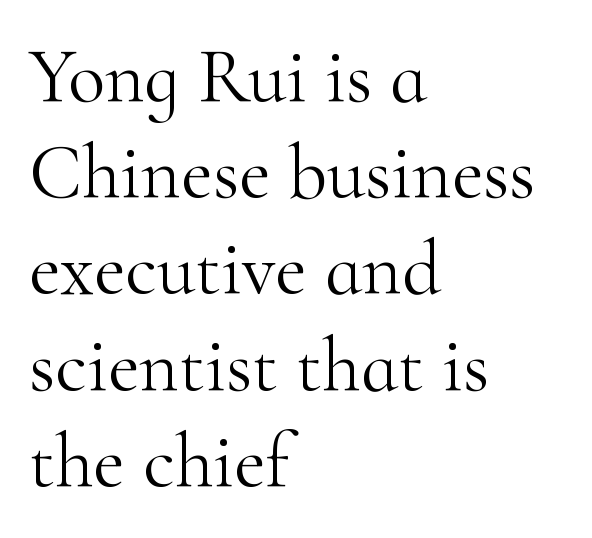
{"serif": "yes", "italic": "no", "bold": "no", "weight": "light", "width": "normal", "stroke_contrast": "high", "x_height": "small", "monospaced": "no", "underline": "no", "align": "left", "line_spacing": "normal", "line_spacing_ratio": 1.25, "letter_spacing": "normal", "letter_spacing_em": 0.0, "glyph_px": 77}
